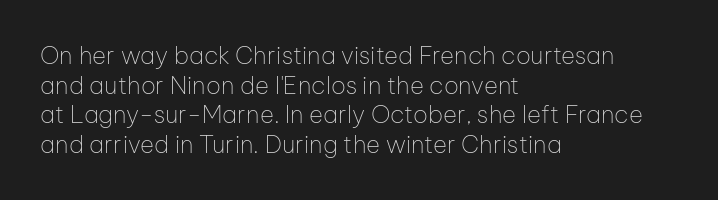
Words appear dense and cohesive because spacing is normal. Stem width sits at or under what a default text font uses. Honestly, there is no underline to notice here at all. The lettering stays uniformly vertical, giving the passage a roman look.
